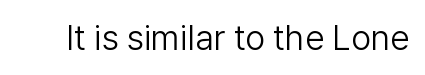
A typesetter would label this face a sans. A roman cut, with each character standing at attention. Type without underlining. Proportional: the letters do not fall into vertical columns. The characters are drawn with everyday or finer stroke widths.
